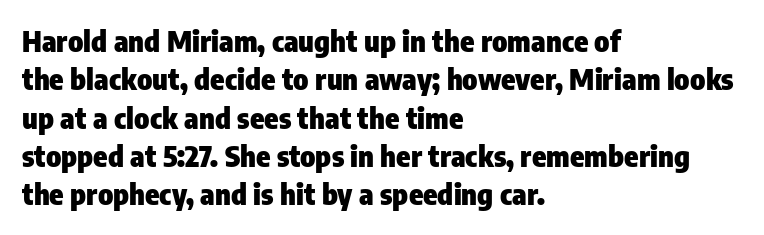
The image shows 29 px heavy, condensed sans-serif type, upright; set left-aligned, normal line spacing (1.32x), normal letter spacing, not underlined; low stroke contrast and a medium x-height.
